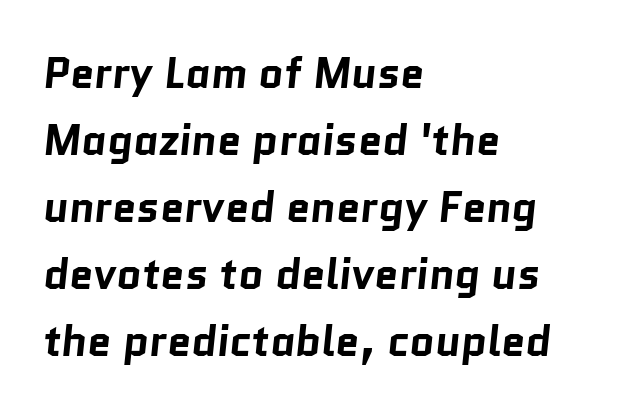
{"serif": "no", "bold": "yes", "weight": "bold", "width": "normal", "stroke_contrast": "low", "x_height": "medium", "monospaced": "no", "underline": "no", "align": "left", "line_spacing": "normal", "line_spacing_ratio": 1.56, "letter_spacing": "normal", "letter_spacing_em": 0.0, "glyph_px": 43}
